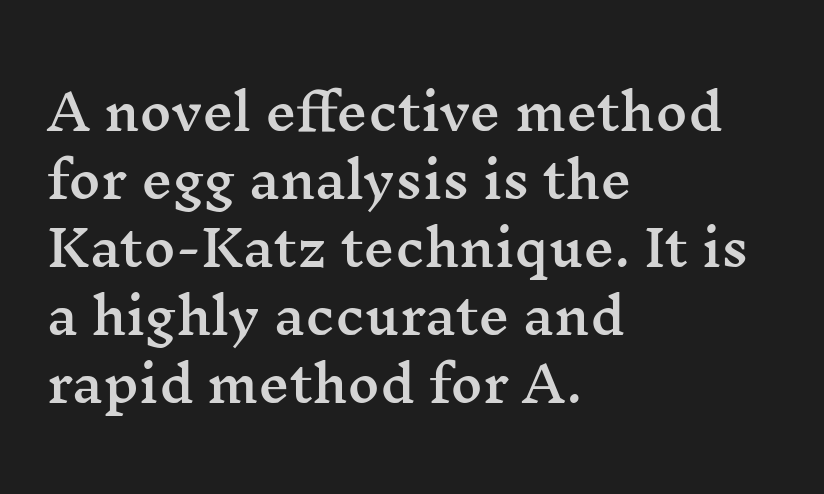
The image shows 49 px wide serif type, upright; set left-aligned, normal line spacing (1.39x), normal letter spacing, not underlined; medium stroke contrast and a medium x-height.
